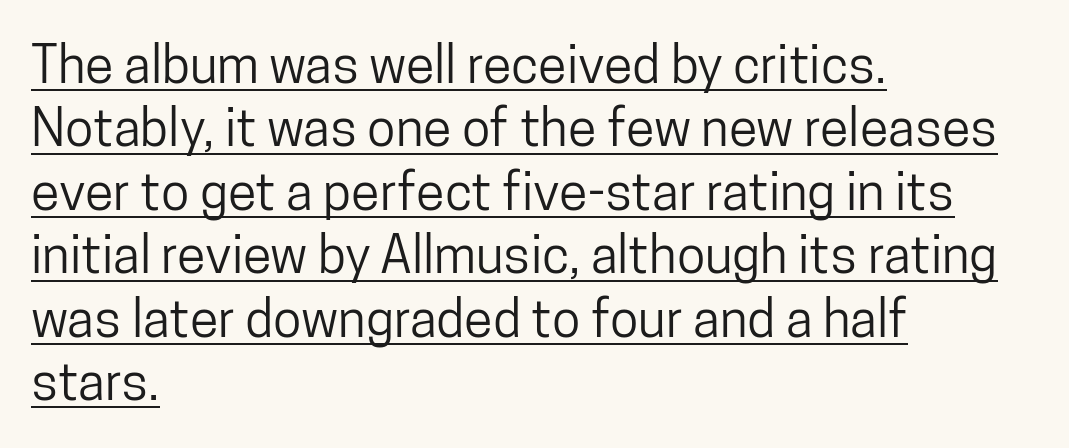
{"serif": "no", "italic": "no", "width": "condensed", "stroke_contrast": "low", "x_height": "medium", "monospaced": "no", "underline": "yes", "align": "left", "line_spacing_ratio": 1.22, "letter_spacing": "normal", "letter_spacing_em": 0.0, "glyph_px": 52}
